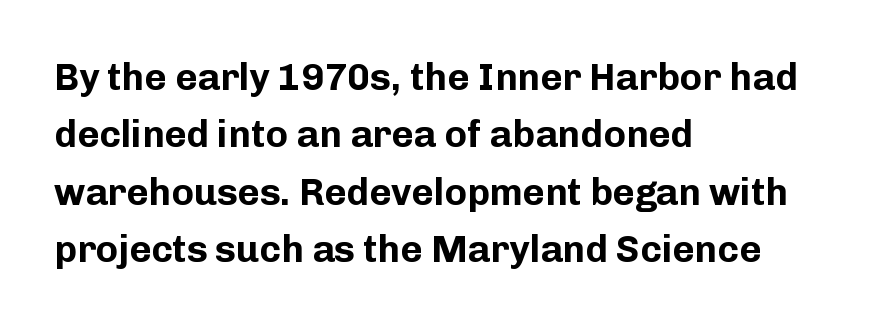
The image shows 38 px bold sans-serif type, upright; set left-aligned, normal line spacing (1.51x), normal letter spacing, not underlined; low stroke contrast and a medium x-height.
